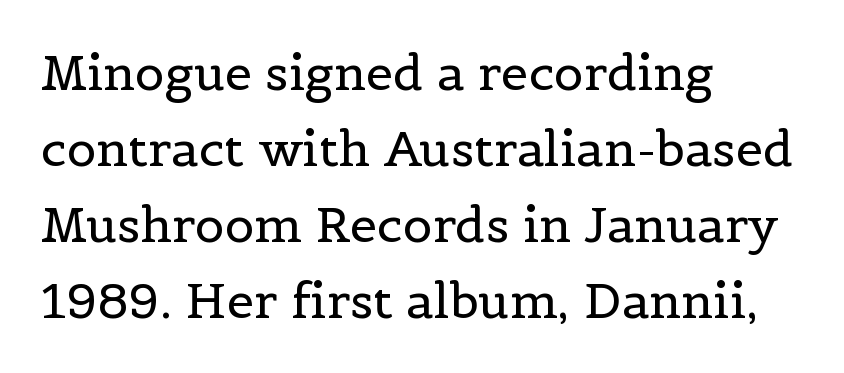
Q: Is the text bold? A: No.
Q: Is the text italic (slanted)? A: No, it is upright.
Q: Is the typeface a serif or a sans-serif typeface? A: Serif.
Q: Is the text underlined? A: No.
Q: How is the paragraph aligned? A: Left-aligned.
Q: Is the spacing between letters normal or unusually wide? A: Normal.
Q: Is the spacing between lines tight, normal or loose? A: Normal.
Q: Width (condensed, normal, or wide)? A: Normal.
Q: x-height? A: Medium.
Q: Monospaced? A: No.
